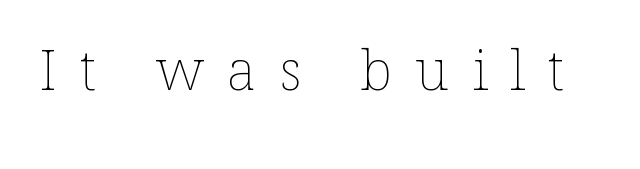
This sample has the flowing, uneven cadence of proportional lettering. Posture: upright roman. In terms of letterspacing, this is a distinctly airy, spread setting. Lines of text with bare space underneath. Compared with a typical body face, this is equally light or lighter still.
